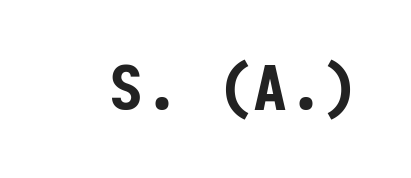
{"serif": "no", "italic": "no", "bold": "yes", "weight": "bold", "width": "normal", "stroke_contrast": "low", "x_height": "medium", "monospaced": "yes", "underline": "no", "letter_spacing": "normal", "letter_spacing_em": 0.0, "glyph_px": 60}
